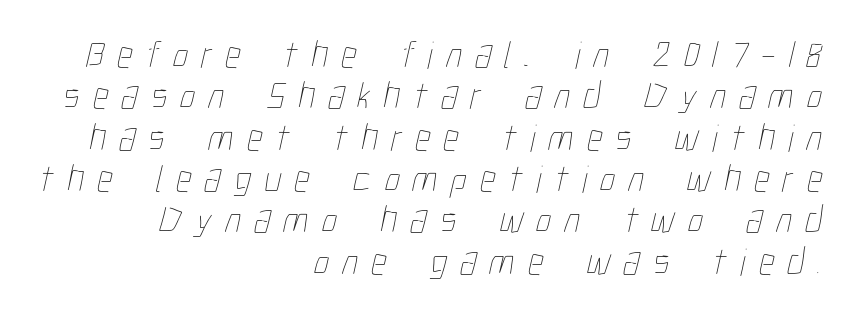
{"bold": "no", "weight": "thin", "width": "condensed", "stroke_contrast": "low", "x_height": "medium", "monospaced": "no", "underline": "no", "align": "right", "line_spacing": "tight", "line_spacing_ratio": 1.06, "letter_spacing": "wide", "letter_spacing_em": 0.33, "glyph_px": 39}
